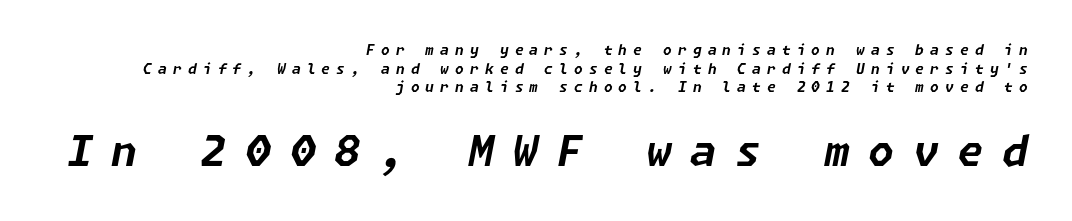
The image shows 42 px bold type, italic (leaning right); set right-aligned, normal line spacing (1.33x), unusually wide letter spacing (+0.44 em), not underlined; the second (bottom) block is 3.0x larger; low stroke contrast and a medium x-height.
